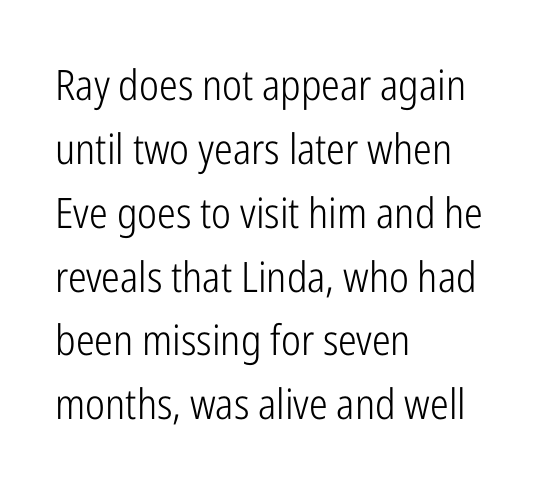
Q: Is the text bold? A: No.
Q: Is the text italic (slanted)? A: No, it is upright.
Q: Is the typeface a serif or a sans-serif typeface? A: Sans-serif.
Q: Is the text underlined? A: No.
Q: How is the paragraph aligned? A: Left-aligned.
Q: Is the spacing between letters normal or unusually wide? A: Normal.
Q: Is the spacing between lines tight, normal or loose? A: Normal.
Q: Width (condensed, normal, or wide)? A: Condensed.
Q: Stroke contrast? A: Low.
Q: x-height? A: Medium.
Q: Monospaced? A: No.
